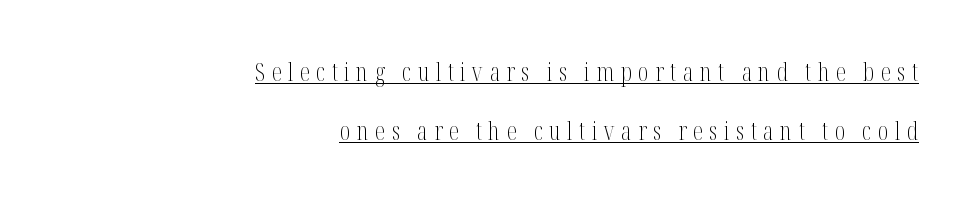
The image shows 25 px text type, upright; set right-aligned, loose line spacing (2.37x), unusually wide letter spacing (+0.26 em), underlined.
